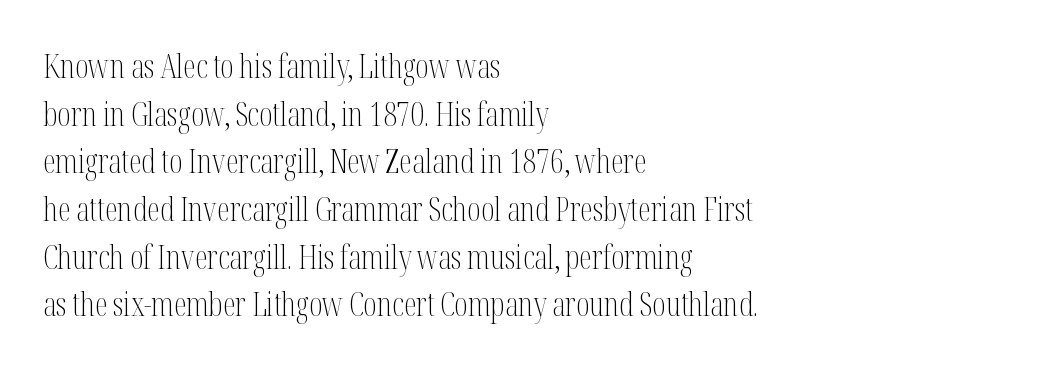
{"serif": "yes", "italic": "no", "bold": "no", "weight": "light", "width": "condensed", "stroke_contrast": "medium", "x_height": "medium", "monospaced": "no", "underline": "no", "align": "left", "line_spacing": "normal", "line_spacing_ratio": 1.49, "letter_spacing": "normal", "letter_spacing_em": 0.0, "glyph_px": 32}
